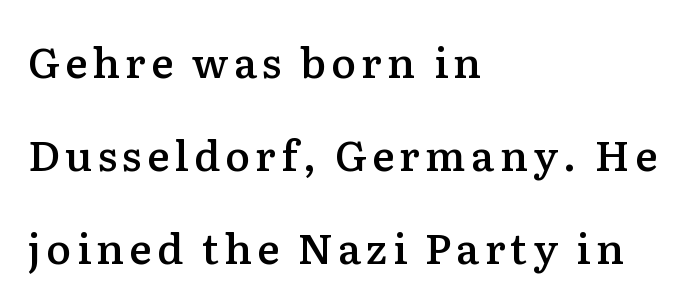
Each letter keeps its own natural width here, so spacing adapts to shape. The rag falls on the right side of this text block. A typesetter would mark this as roman, not italic. The glyphs are unaccompanied by any horizontal stroke below them. How would I describe the line gaps? Wide and relaxed. The characters display serif detailing at their extremities.
